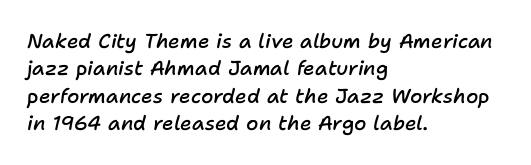
Summary of vertical rhythm: regular, with standard interline spacing. Rule under the text: the space is simply empty. Line beginnings align vertically; line endings do not. The rendering applies a slant to the glyphs. Each glyph is drawn with semibold strokes, heavier than normal yet not fully bold.
